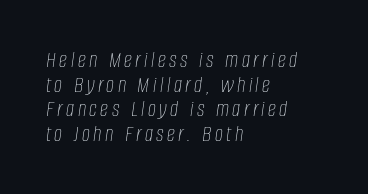
{"italic": "yes", "lean": "right", "slant_degrees": 8, "bold": "no", "underline": "no", "align": "left", "line_spacing": "tight", "line_spacing_ratio": 1.07, "glyph_px": 23}
